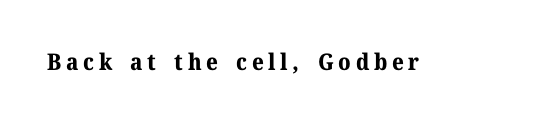
The image shows 23 px bold type, upright; set unusually wide letter spacing (+0.2 em), not underlined.
